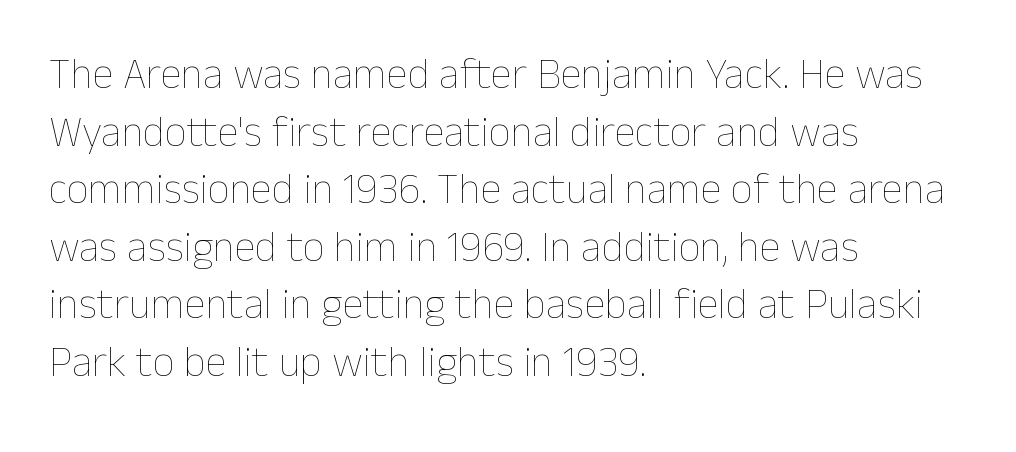
The typography opts for an upright posture over an oblique one. The strokes are not fattened; the text isn't bold. Proportional: the letters do not fall into vertical columns. Tracking here is standard; glyphs follow each other at the usual distance. Compared with a centered layout, this one pins lines to the left instead. A clean baseline with only descenders dipping below it.
